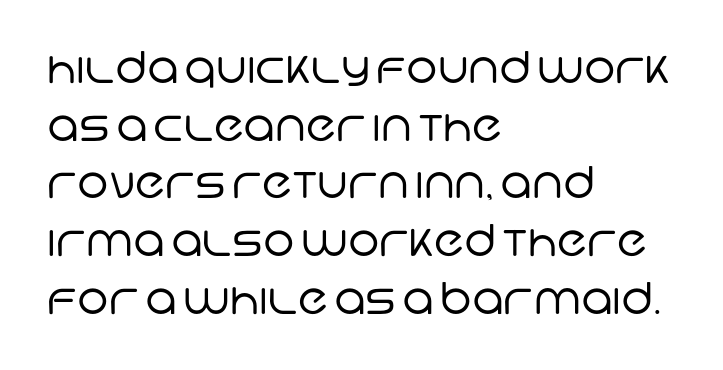
{"serif": "no", "bold": "no", "weight": "regular", "width": "normal", "stroke_contrast": "low", "x_height": "large", "monospaced": "no", "underline": "no", "align": "left", "line_spacing": "normal", "line_spacing_ratio": 1.31, "letter_spacing": "normal", "letter_spacing_em": 0.0, "glyph_px": 44}
